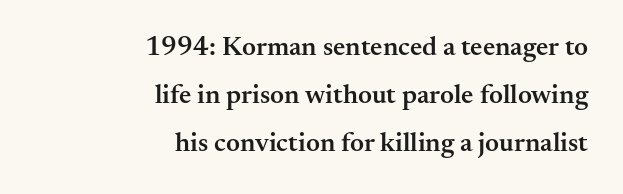
The image shows 27 px text type, upright; set right-aligned, line spacing 1.77x, normal letter spacing, not underlined.
